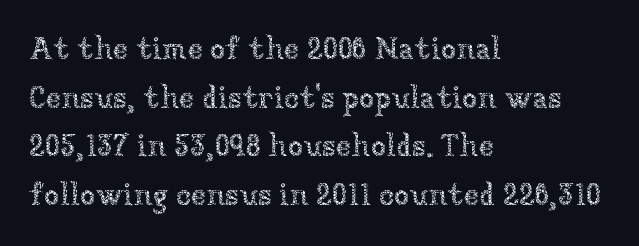
The strokes carry an ordinary text weight at most. The letters advance in unequal steps, a hallmark of proportional type. Each new line begins a customary step beneath the previous one. There is no visible air inserted between adjacent glyphs. Nope, not italic — everything's standing straight. Alignment: flush left.
